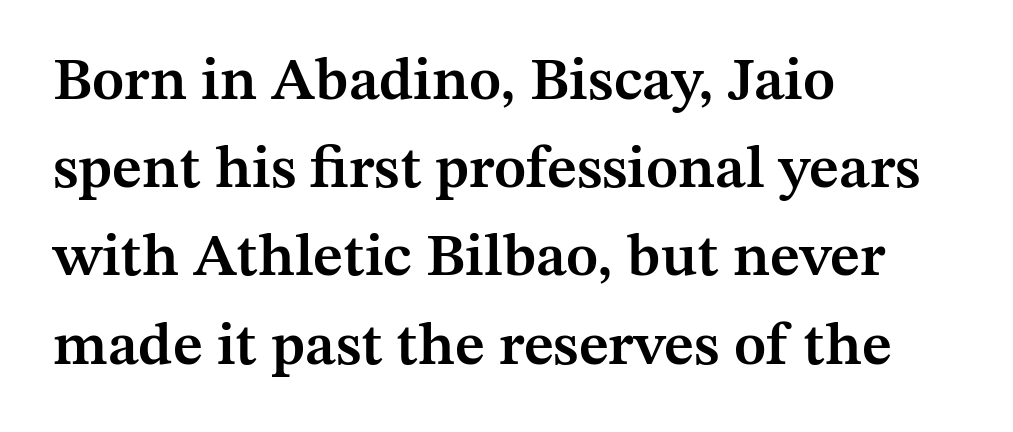
The image shows 60 px semibold serif type, upright; set left-aligned, normal line spacing (1.47x), normal letter spacing, not underlined; medium stroke contrast and a medium x-height.
